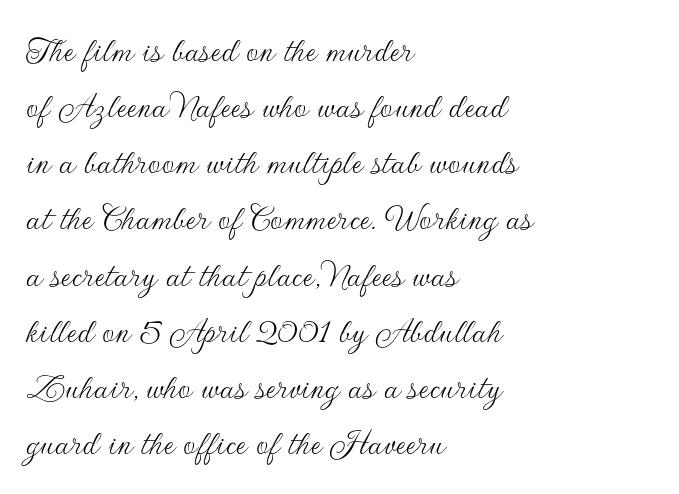
{"serif": "no", "bold": "no", "weight": "thin", "width": "normal", "stroke_contrast": "low", "x_height": "small", "monospaced": "no", "underline": "no", "align": "left", "line_spacing": "normal", "line_spacing_ratio": 1.44, "letter_spacing": "normal", "letter_spacing_em": 0.0, "glyph_px": 39}
